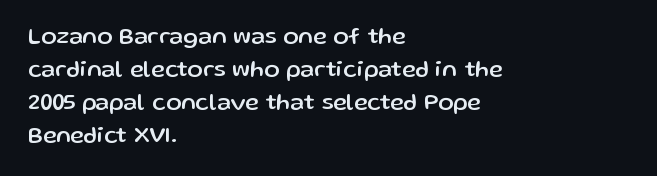
Q: Is the text italic (slanted)? A: No, it is upright.
Q: Is the text underlined? A: No.
Q: How is the paragraph aligned? A: Left-aligned.
Q: Is the spacing between letters normal or unusually wide? A: Normal.
Q: Is the spacing between lines tight, normal or loose? A: Normal.
